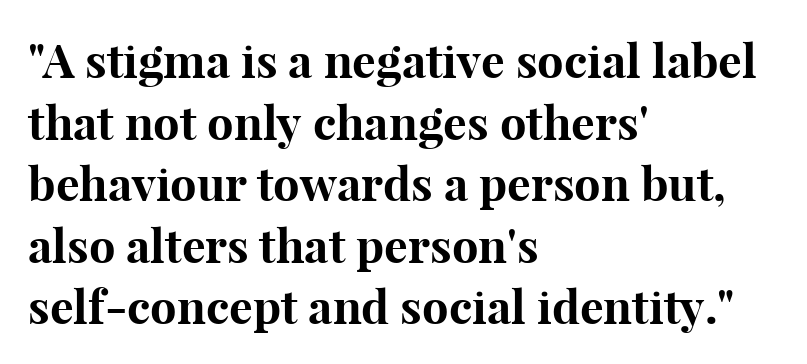
Q: Is the text bold? A: Yes.
Q: Is the text italic (slanted)? A: No, it is upright.
Q: Is the typeface a serif or a sans-serif typeface? A: Serif.
Q: Is the text underlined? A: No.
Q: How is the paragraph aligned? A: Left-aligned.
Q: Is the spacing between letters normal or unusually wide? A: Normal.
Q: Is the spacing between lines tight, normal or loose? A: Normal.
Q: Width (condensed, normal, or wide)? A: Normal.
Q: Stroke contrast? A: High.
Q: x-height? A: Medium.
Q: Monospaced? A: No.
